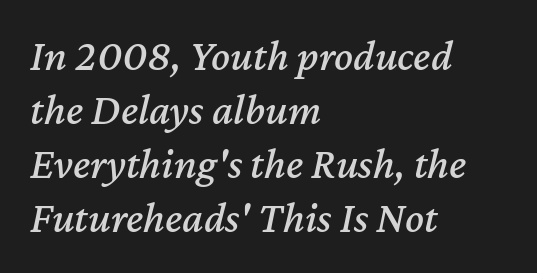
Q: Is the text italic (slanted)? A: Yes, it leans right by about 12 degrees.
Q: Is the text underlined? A: No.
Q: How is the paragraph aligned? A: Left-aligned.
Q: Is the spacing between letters normal or unusually wide? A: Normal.
Q: Width (condensed, normal, or wide)? A: Normal.
Q: Stroke contrast? A: Medium.
Q: x-height? A: Medium.
Q: Monospaced? A: No.
